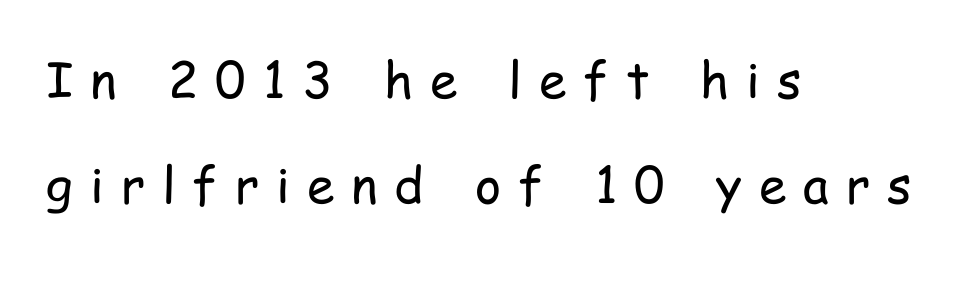
The image shows 50 px regular-weight, condensed sans-serif type, upright; set left-aligned, loose line spacing (2.11x), unusually wide letter spacing (+0.34 em), not underlined; low stroke contrast and a medium x-height.
